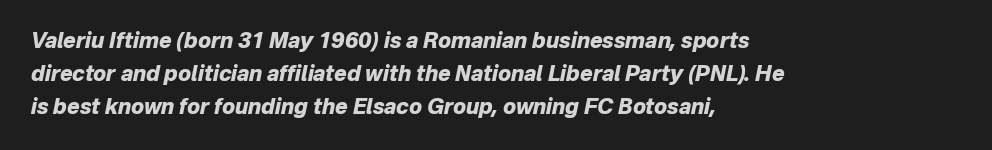
{"italic": "yes", "lean": "right", "slant_degrees": 12, "bold": "yes", "underline": "no", "align": "left", "line_spacing": "normal", "line_spacing_ratio": 1.57, "letter_spacing": "normal", "letter_spacing_em": 0.0, "glyph_px": 21}
